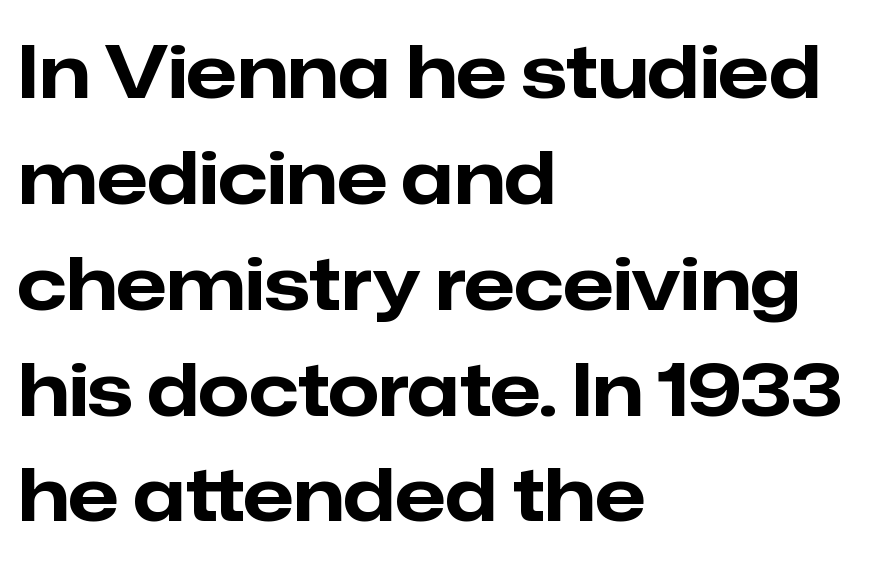
How are the letters spaced? Ordinarily, with no added tracking. Thick stems and heavy bowls — unmistakably bold. The letters advance in unequal steps, a hallmark of proportional type. A bare baseline throughout the passage. Vertically, the passage feels balanced, rows spaced as you'd expect.
